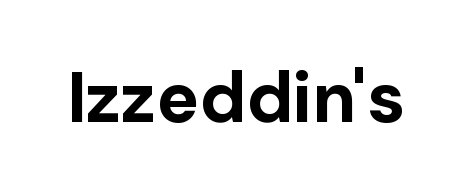
The image shows 71 px bold sans-serif type, upright; set normal letter spacing, not underlined; low stroke contrast and a medium x-height.
